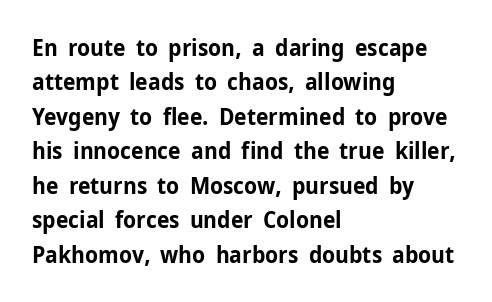
Q: Is the text bold? A: Yes.
Q: Is the text italic (slanted)? A: No, it is upright.
Q: Is the text underlined? A: No.
Q: How is the paragraph aligned? A: Left-aligned.
Q: Is the spacing between letters normal or unusually wide? A: Normal.
Q: Is the spacing between lines tight, normal or loose? A: Normal.
